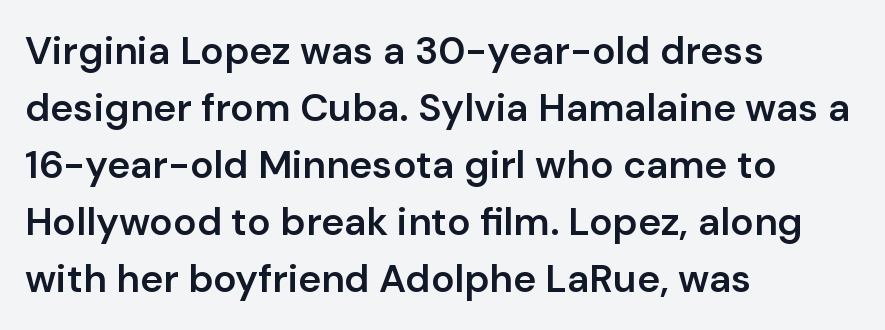
The image shows 39 px semibold sans-serif type, upright; set left-aligned, normal line spacing (1.46x), normal letter spacing, not underlined; low stroke contrast and a medium x-height.
